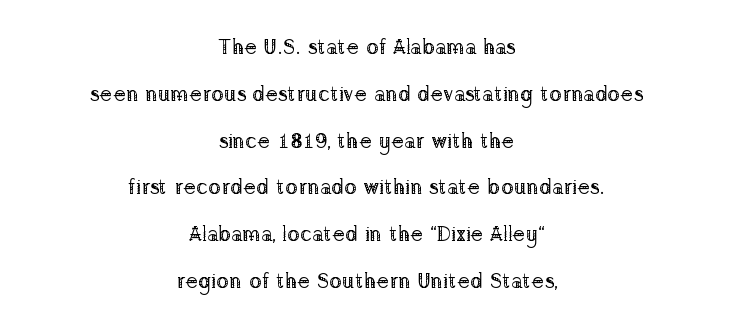
The typesetter chose a symmetrical, centered arrangement here. Unbolded letterforms with no extra heft. If you measured baseline to baseline, you'd find a long distance. Compared with typical body copy, the letter spacing here is the same.
